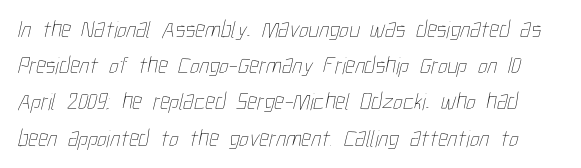
If you measured baseline to baseline, you'd find a middling distance. No letter is thick-stroked: the sample isn't bold. Short note: letters normally spaced. Any mark beneath the type? The region is blank.
